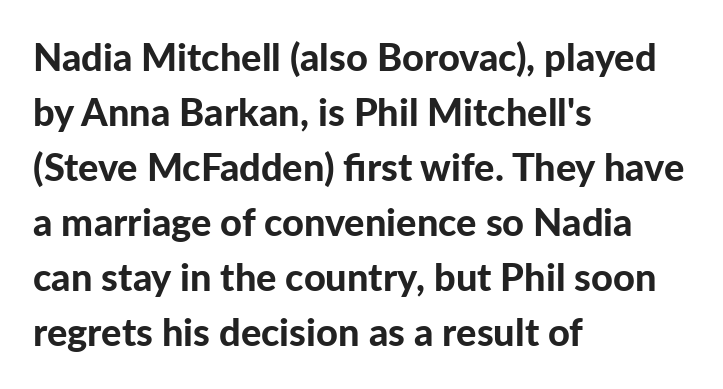
Q: Is the text bold? A: Yes.
Q: Is the text italic (slanted)? A: No, it is upright.
Q: Is the typeface a serif or a sans-serif typeface? A: Sans-serif.
Q: Is the text underlined? A: No.
Q: How is the paragraph aligned? A: Left-aligned.
Q: Is the spacing between letters normal or unusually wide? A: Normal.
Q: Is the spacing between lines tight, normal or loose? A: Normal.
Q: Width (condensed, normal, or wide)? A: Normal.
Q: Stroke contrast? A: Low.
Q: x-height? A: Medium.
Q: Monospaced? A: No.
